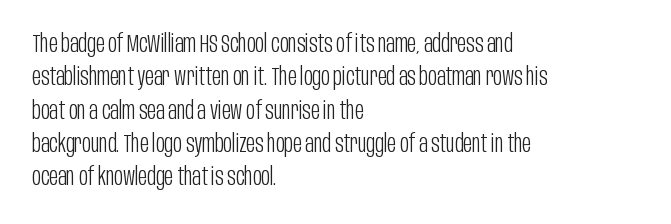
The letterforms sit at book weight or below. Posture: straight, roman, zero tilt. Tracking value appears to be zero — textbook default spacing. The passage shown stacks its lines at a standard gap. Is the block centered? No — it sits flush against the left margin. The foot of each line stays bare and open.
